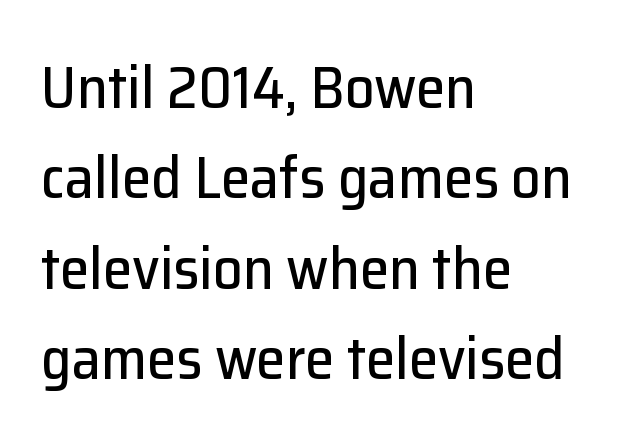
Q: Is the text italic (slanted)? A: No, it is upright.
Q: Is the typeface a serif or a sans-serif typeface? A: Sans-serif.
Q: Is the text underlined? A: No.
Q: How is the paragraph aligned? A: Left-aligned.
Q: Is the spacing between letters normal or unusually wide? A: Normal.
Q: Is the spacing between lines tight, normal or loose? A: Normal.
Q: Width (condensed, normal, or wide)? A: Normal.
Q: Stroke contrast? A: Low.
Q: x-height? A: Medium.
Q: Monospaced? A: No.
